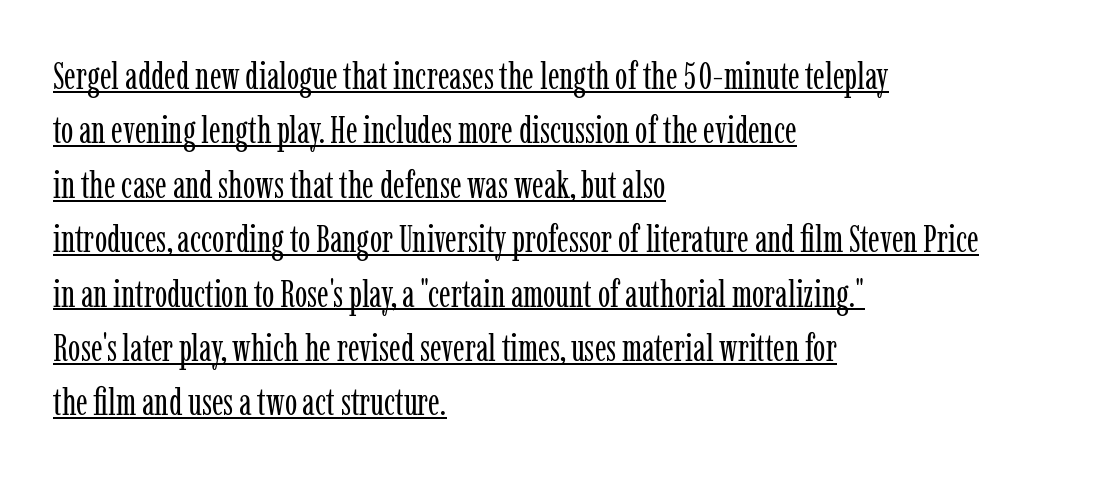
The image shows 37 px regular-weight, condensed serif type, upright; set left-aligned, normal line spacing (1.47x), normal letter spacing, underlined; low stroke contrast and a medium x-height.
